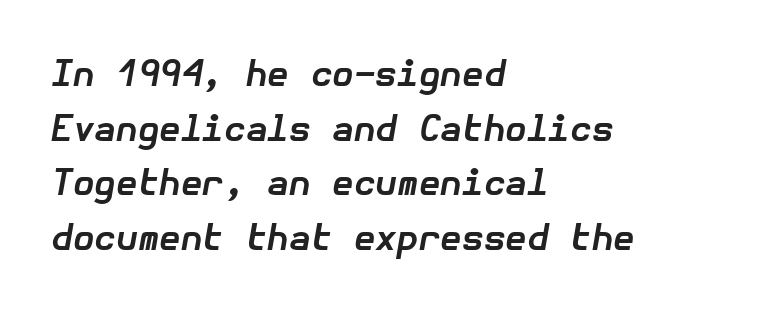
{"italic": "yes", "lean": "right", "slant_degrees": 10, "bold": "yes", "weight": "bold", "width": "normal", "stroke_contrast": "low", "x_height": "medium", "underline": "no", "align": "left", "line_spacing": "normal", "line_spacing_ratio": 1.56, "letter_spacing": "normal", "letter_spacing_em": 0.0, "glyph_px": 35}
